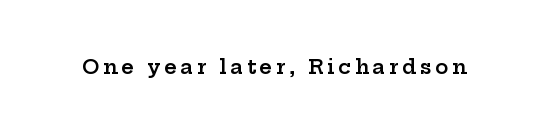
Q: Is the text bold? A: Semi-bold.
Q: Is the text italic (slanted)? A: No, it is upright.
Q: Is the text underlined? A: No.
